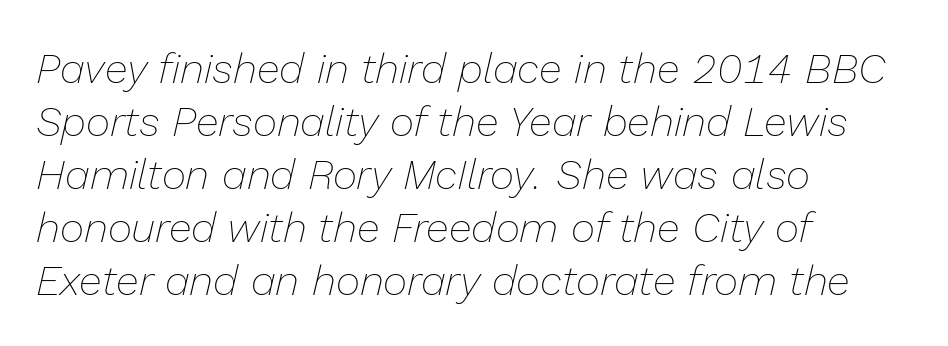
{"italic": "yes", "lean": "right", "slant_degrees": 13, "bold": "no", "weight": "thin", "width": "normal", "stroke_contrast": "low", "x_height": "medium", "monospaced": "no", "underline": "no", "align": "left", "line_spacing": "normal", "line_spacing_ratio": 1.26, "letter_spacing": "normal", "letter_spacing_em": 0.0, "glyph_px": 42}
